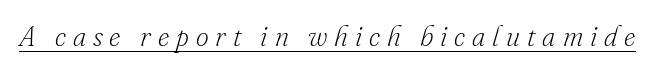
{"serif": "yes", "italic": "yes", "lean": "right", "slant_degrees": 16, "bold": "no", "weight": "light", "width": "normal", "stroke_contrast": "low", "x_height": "small", "monospaced": "no", "underline": "yes", "letter_spacing": "wide", "letter_spacing_em": 0.25, "glyph_px": 28}
